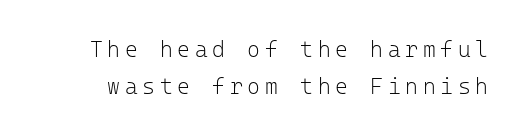
This rendering features lettering with no underline. The vertical gap from one line to the next is medium. Words appear elongated and porous because spacing is wide. These glyphs show unthickened strokes, regular width or finer. Tall strokes in this sample are plumb rather than angled.
